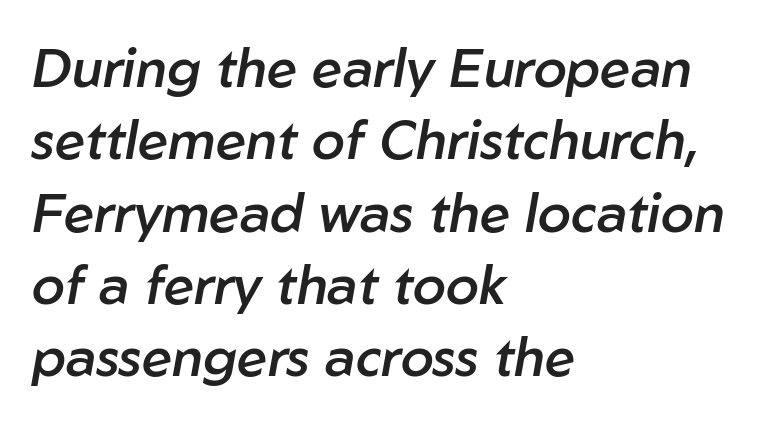
The image shows 54 px semibold type, italic (leaning right); set left-aligned, normal line spacing (1.34x), normal letter spacing, not underlined; low stroke contrast and a medium x-height.
